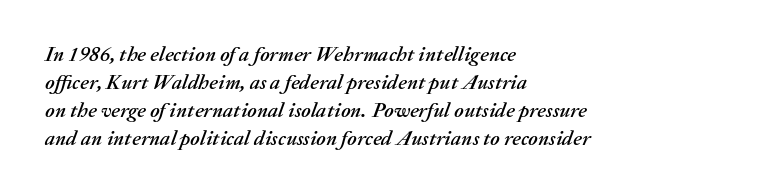
{"italic": "yes", "lean": "right", "slant_degrees": 20, "underline": "no", "align": "left", "line_spacing": "normal", "line_spacing_ratio": 1.33, "letter_spacing": "normal", "letter_spacing_em": 0.0, "glyph_px": 21}
